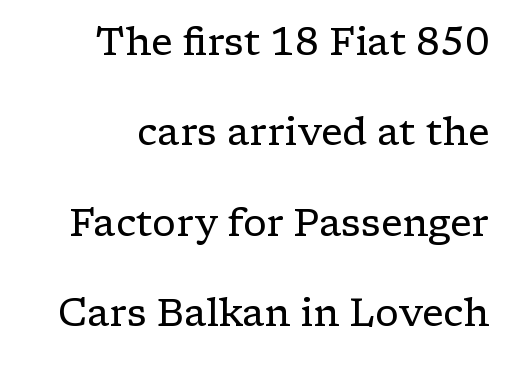
The image shows 38 px regular-weight, wide serif type, upright; set loose line spacing (2.38x), normal letter spacing, not underlined; low stroke contrast and a medium x-height.
